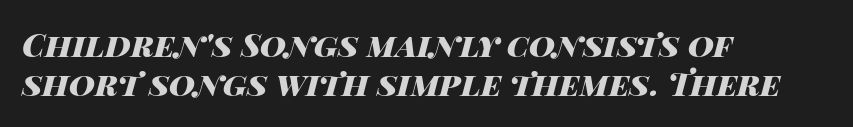
{"italic": "yes", "lean": "right", "slant_degrees": 14, "bold": "yes", "weight": "heavy", "width": "wide", "stroke_contrast": "high", "x_height": "large", "monospaced": "no", "underline": "no", "align": "left", "line_spacing_ratio": 1.21, "letter_spacing": "normal", "letter_spacing_em": 0.0, "glyph_px": 32}
